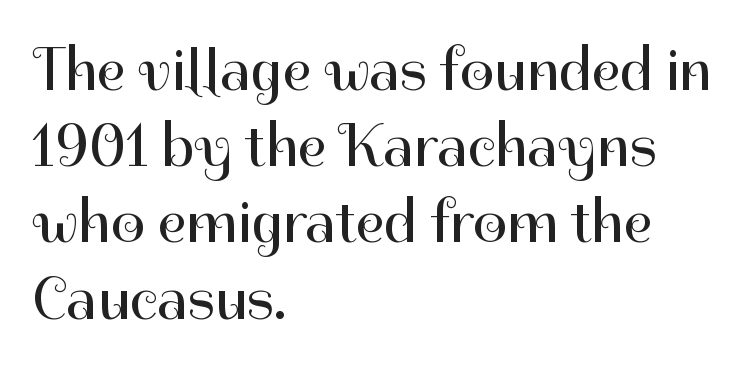
A sans-serif font was chosen for this passage. The letters advance in unequal steps, a hallmark of proportional type. Regular leading. Leftover space on each line is placed entirely after the last word.
